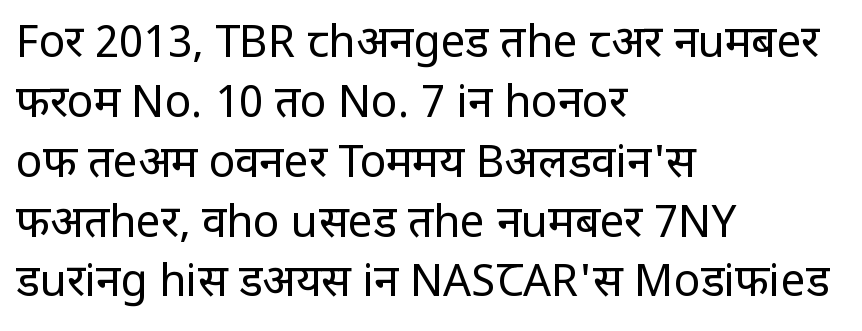
{"serif": "no", "italic": "no", "bold": "no", "weight": "regular", "width": "condensed", "stroke_contrast": "low", "x_height": "large", "monospaced": "no", "underline": "no", "align": "left", "line_spacing": "normal", "line_spacing_ratio": 1.36, "letter_spacing": "normal", "letter_spacing_em": 0.0, "glyph_px": 44}
